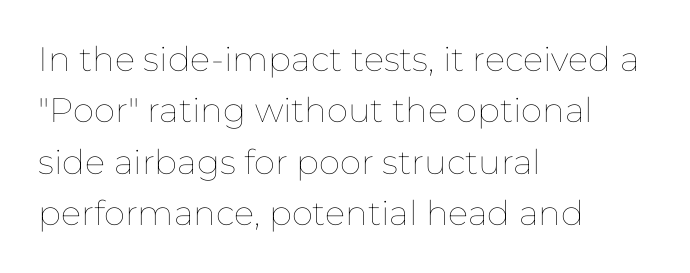
The image shows 34 px thin type, upright; set left-aligned, normal line spacing (1.51x), normal letter spacing, not underlined; low stroke contrast and a medium x-height.
